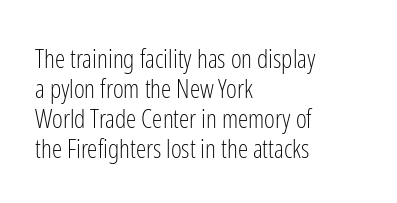
The image shows 26 px text type, upright; set left-aligned, tight line spacing (1.15x), normal letter spacing, not underlined.
